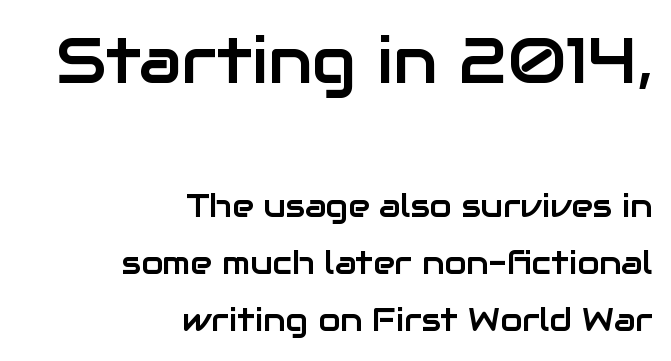
Q: Is the text italic (slanted)? A: No, it is upright.
Q: Is the typeface a serif or a sans-serif typeface? A: Sans-serif.
Q: Is the text underlined? A: No.
Q: How is the paragraph aligned? A: Right-aligned.
Q: Is the spacing between letters normal or unusually wide? A: Normal.
Q: Which block of text is set in a larger size, the first (top) or the second (bottom)? A: The first (top) one.
Q: Width (condensed, normal, or wide)? A: Normal.
Q: Stroke contrast? A: Low.
Q: x-height? A: Medium.
Q: Monospaced? A: No.
